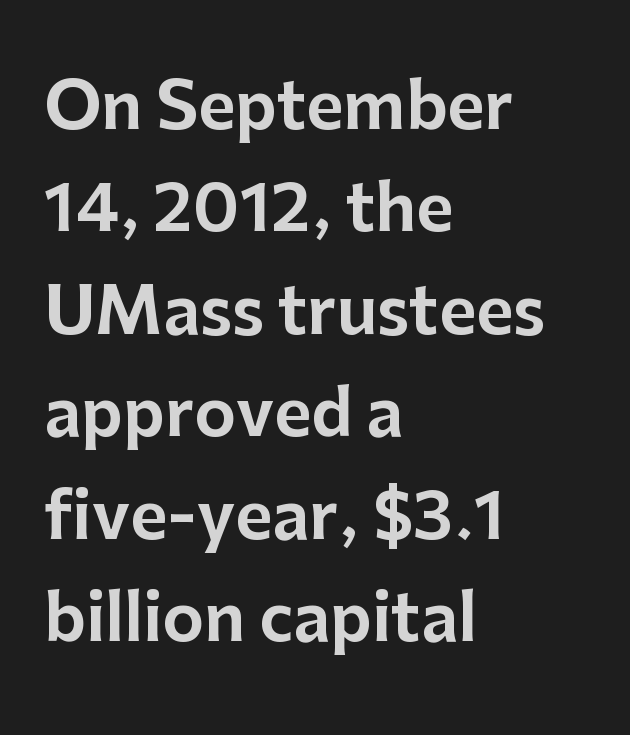
Are there feet on the stems? There aren't — it's a sans. Vertical spacing — default. Designer's note — italics off, roman on. How are the letters spaced? Ordinarily, with no added tracking.
